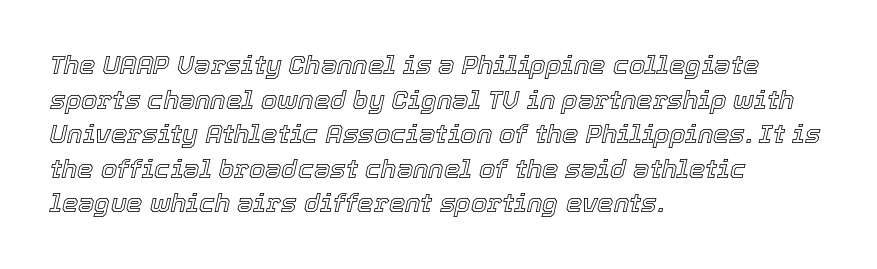
The image shows 26 px text type, italic (leaning right); set left-aligned, normal line spacing (1.33x), normal letter spacing, not underlined.
